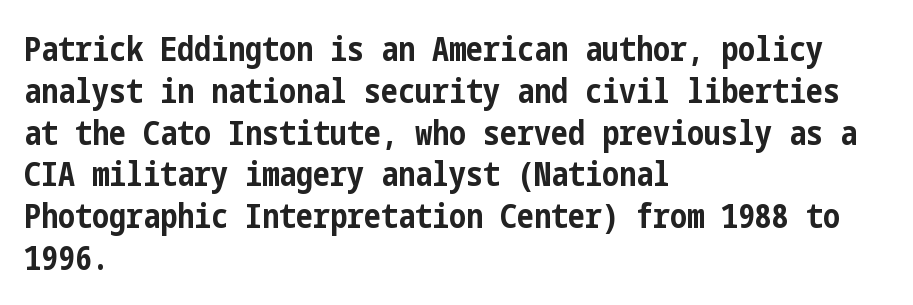
Q: Is the text bold? A: Yes.
Q: Is the text italic (slanted)? A: No, it is upright.
Q: Is the typeface a serif or a sans-serif typeface? A: Sans-serif.
Q: Is the text underlined? A: No.
Q: How is the paragraph aligned? A: Left-aligned.
Q: Is the spacing between letters normal or unusually wide? A: Normal.
Q: Width (condensed, normal, or wide)? A: Condensed.
Q: Stroke contrast? A: Low.
Q: x-height? A: Medium.
